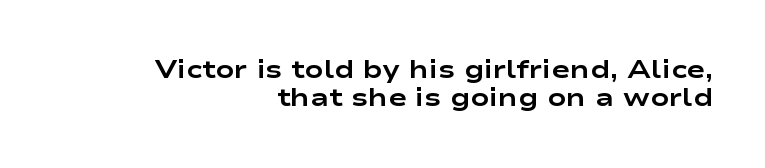
{"italic": "no", "bold": "yes", "underline": "no", "align": "right", "line_spacing": "tight", "line_spacing_ratio": 1.14, "letter_spacing": "normal", "letter_spacing_em": 0.0, "glyph_px": 25}
